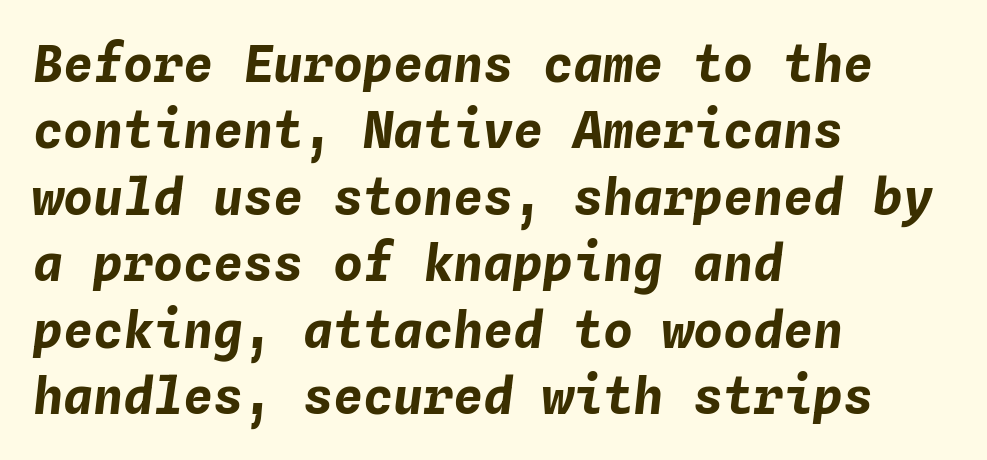
A typesetter would call this zero additional tracking. Is the block centered? No — it sits flush against the left margin. Every character here occupies the same horizontal width, giving the sample a typewriter-like rhythm. Thick stems and heavy bowls — unmistakably bold.
